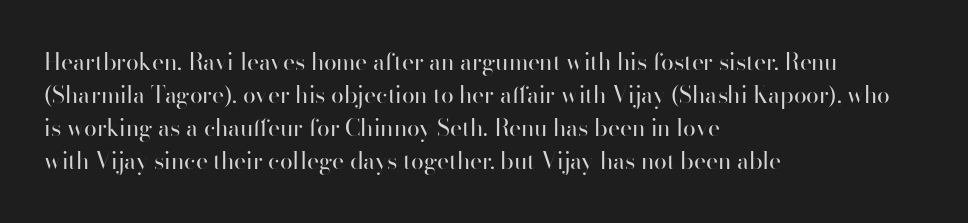
Honestly, the row spacing looks completely unremarkable. Caption: face not bold, strokes unweighted. Posture: vertical. This rendering features lettering with no underline. The setting favours the left margin, as ordinary paragraphs usually do.
